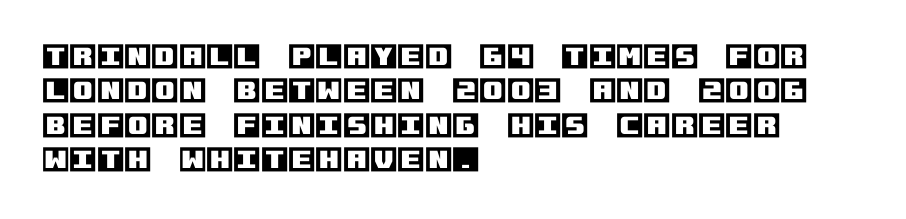
The image shows 28 px text type, upright; set left-aligned, line spacing 1.23x, normal letter spacing, not underlined; a large x-height.
